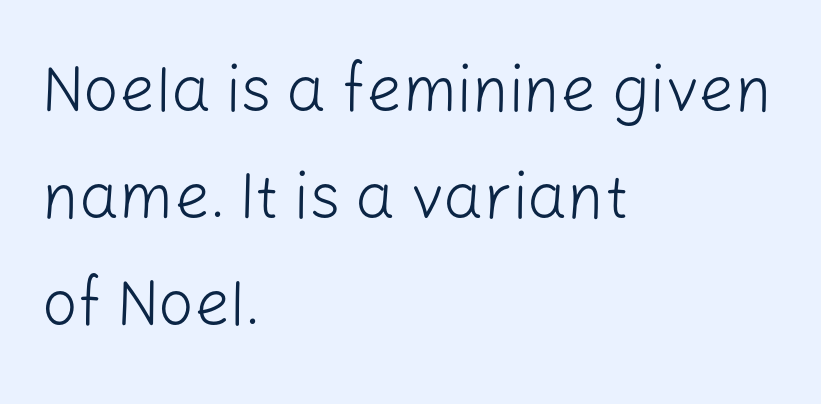
The image shows 63 px light sans-serif type, upright; set left-aligned, normal line spacing (1.7x), normal letter spacing, not underlined; low stroke contrast and a medium x-height.
